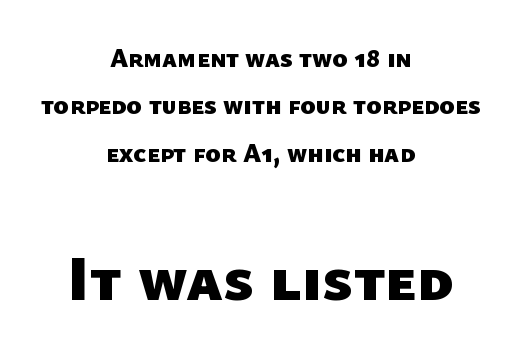
The image shows 64 px heavy sans-serif type; set centered, line spacing 1.82x, normal letter spacing, not underlined; the second (bottom) block is 2.46x larger; low stroke contrast and a medium x-height.
